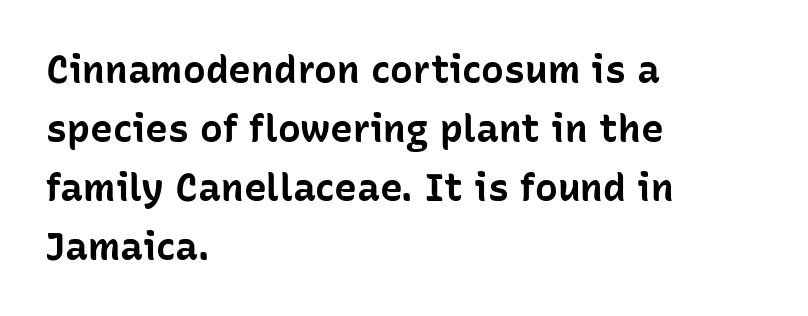
Strong, thick strokes mark this as bold type. Summary of vertical rhythm: regular, with standard interline spacing. Tall strokes in this sample are plumb rather than angled. Serif or sans? Sans — the stroke terminals are bare. Left-aligned paragraph, ragged on the right. The rendering uses natural spacing where letterforms have individual widths.
